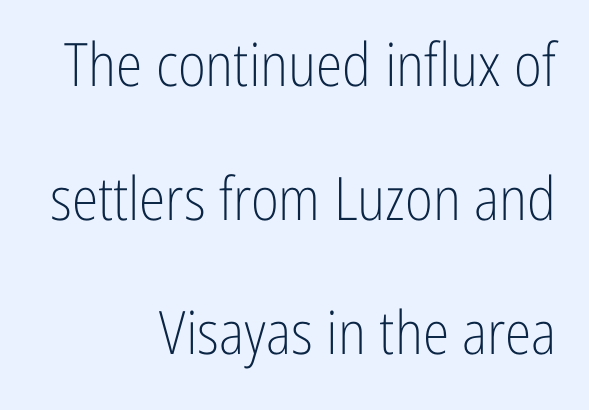
{"serif": "no", "italic": "no", "bold": "no", "weight": "light", "width": "condensed", "stroke_contrast": "low", "x_height": "medium", "monospaced": "no", "underline": "no", "align": "right", "line_spacing": "loose", "line_spacing_ratio": 2.23, "letter_spacing": "normal", "letter_spacing_em": 0.0, "glyph_px": 60}
